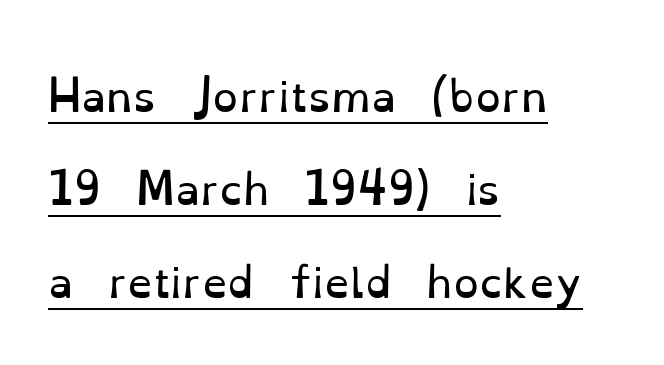
Baseline-to-baseline distance is far greater than the letter height. A serif font was chosen for this passage. In CSS terms this would be text-align: left. Looks like regular typesetting: each glyph gets only the width it needs. Posture: upright roman.
